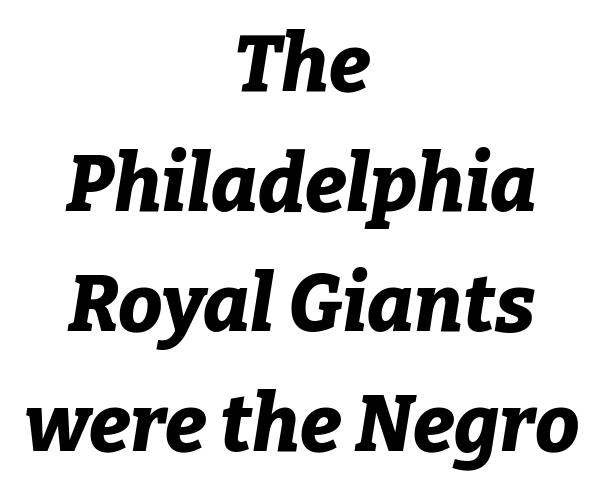
The image shows 79 px bold type, italic (leaning right); set centered, normal line spacing (1.52x), normal letter spacing, not underlined; low stroke contrast and a medium x-height.
